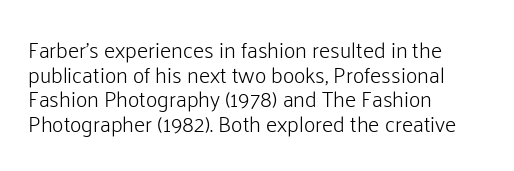
{"italic": "no", "bold": "no", "underline": "no", "align": "left", "line_spacing": "tight", "line_spacing_ratio": 1.12, "letter_spacing": "normal", "letter_spacing_em": 0.0, "glyph_px": 22}
